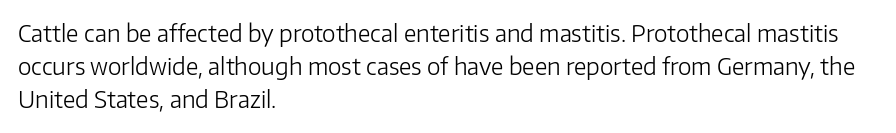
Does extra space separate the letters? No, they use regular spacing. The rendering anchors every line to the left-hand side. The axis of the letterforms is exactly vertical. These lines sit exactly where default settings would place them. Ink coverage per letter is moderate at most. Bare-footed words on every line.
